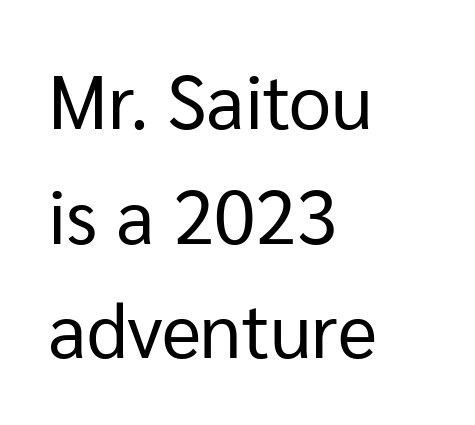
The image shows 75 px regular-weight sans-serif type, upright; set left-aligned, normal line spacing (1.53x), normal letter spacing, not underlined; low stroke contrast and a medium x-height.
